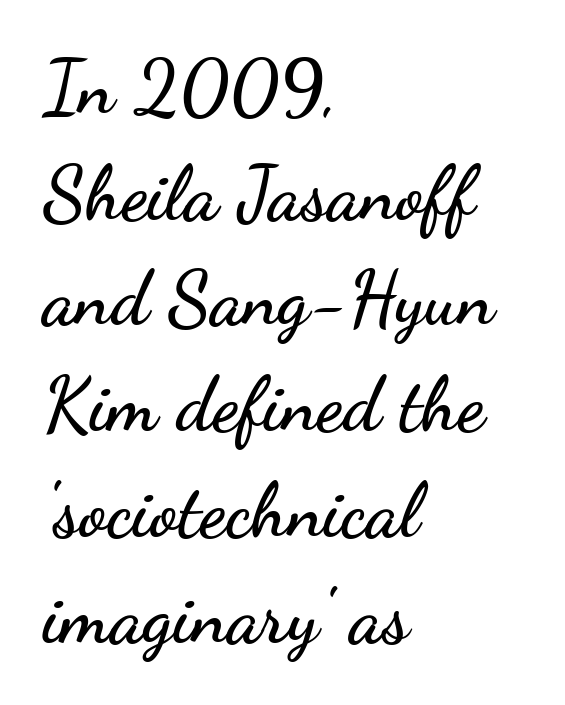
Q: Is the text italic (slanted)? A: Yes.
Q: Is the typeface a serif or a sans-serif typeface? A: Sans-serif.
Q: Is the text underlined? A: No.
Q: How is the paragraph aligned? A: Left-aligned.
Q: Is the spacing between letters normal or unusually wide? A: Normal.
Q: Is the spacing between lines tight, normal or loose? A: Normal.
Q: Width (condensed, normal, or wide)? A: Wide.
Q: Stroke contrast? A: Low.
Q: x-height? A: Small.
Q: Monospaced? A: No.
